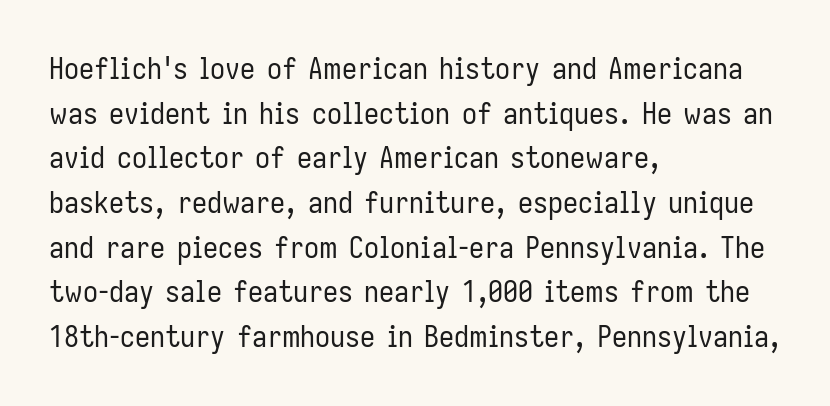
{"serif": "no", "italic": "no", "bold": "no", "weight": "regular", "width": "condensed", "stroke_contrast": "low", "x_height": "medium", "monospaced": "no", "underline": "no", "align": "left", "line_spacing": "normal", "line_spacing_ratio": 1.49, "letter_spacing": "normal", "letter_spacing_em": 0.0, "glyph_px": 30}
